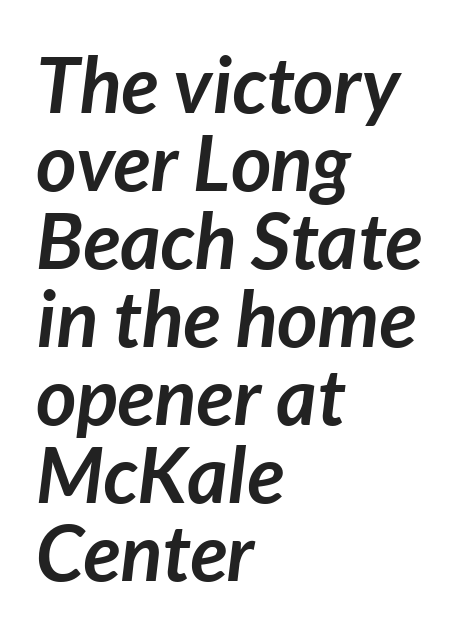
Interline gaps are noticeably narrow in this sample. Heavy, bold letterforms. The passage shown is typed in a proportional face where columns would drift. How are the letters spaced? Ordinarily, with no added tracking. Visually the block forms a straight wall on the left and a jagged coastline on the right. Descenders hang freely into open space.
